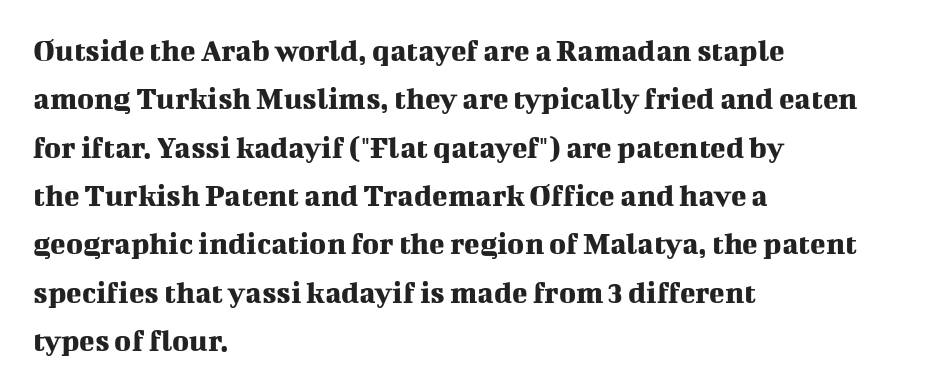
Nobody drew a line under any word here. Ascenders rise straight up at ninety degrees. The face used here is rendered with its standard letterfit. The rag falls on the right side of this text block. You could not count columns in this text — the font is proportionally spaced. Each letter's strokes conclude with small projecting serifs.
